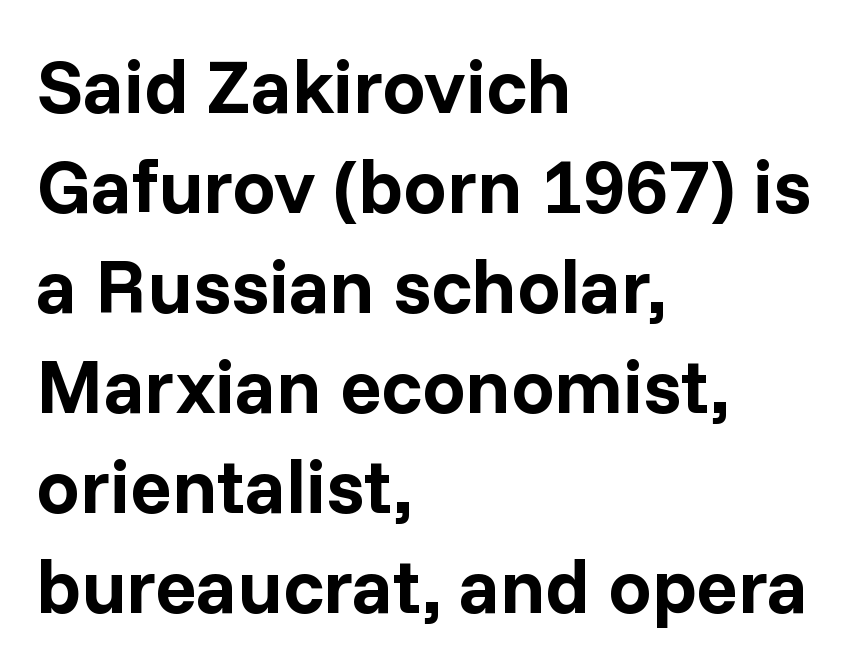
The image shows 77 px bold sans-serif type, upright; set left-aligned, normal line spacing (1.3x), normal letter spacing, not underlined; low stroke contrast and a medium x-height.
